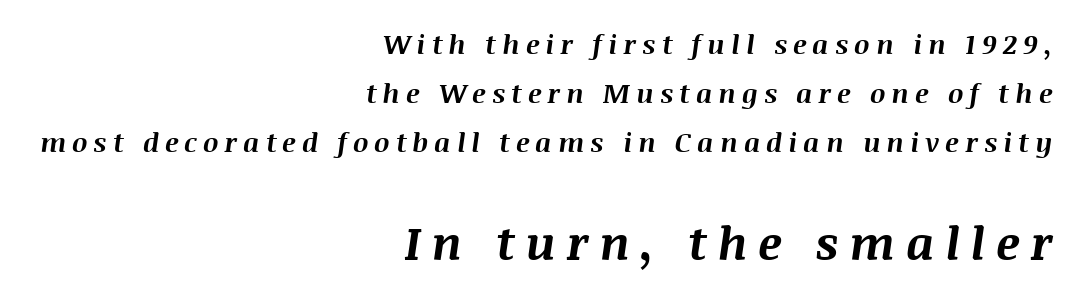
The image shows 47 px bold type, italic (leaning right); set right-aligned, line spacing 1.82x, unusually wide letter spacing (+0.22 em), not underlined; the second (bottom) block is 1.74x larger; medium stroke contrast and a large x-height.
